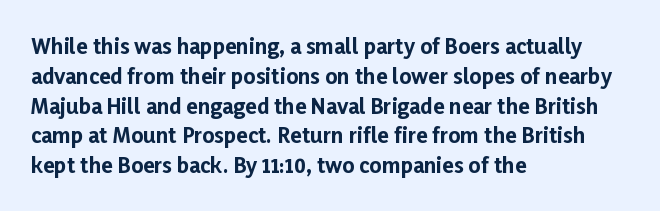
The image shows 21 px bold type, upright; set left-aligned, normal line spacing (1.42x), normal letter spacing, not underlined.
